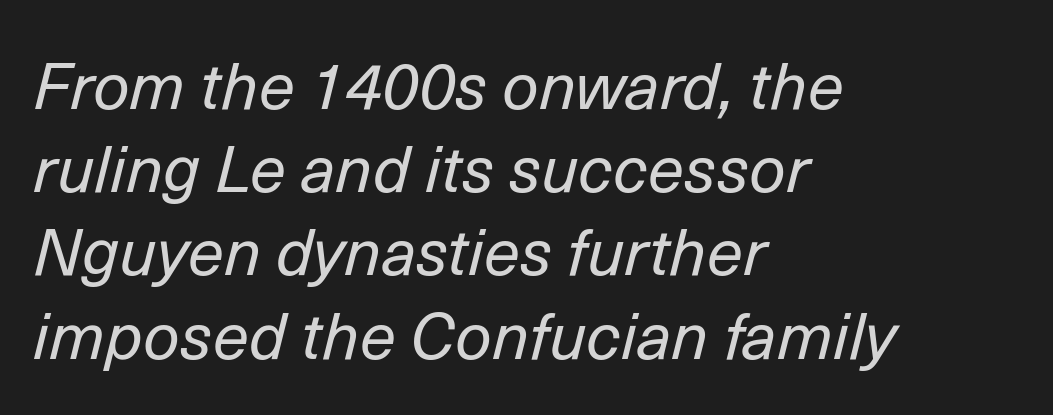
Nothing unusual about the tracking: characters are spaced as the font intends. The strokes carry an ordinary text weight at most. Here the designer chose a conventional face with non-uniform glyph widths. One glance says typical: line gaps are just what's usual. Anything drawn beneath the words? Only blank space.
